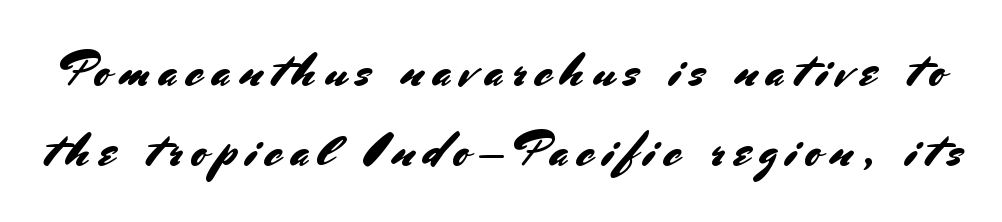
The horizontal fit of the characters is loose and conspicuously gappy. The font family rendered here belongs to the sans-serif group. Here the designer chose a conventional face with non-uniform glyph widths. Lines of text with bare space underneath.
